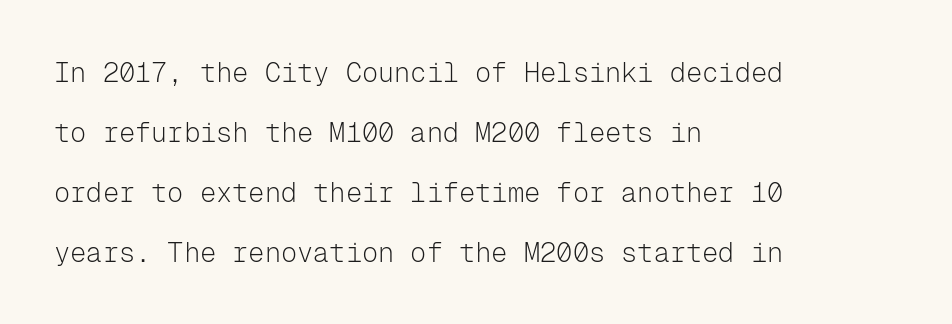
The image shows 27 px text type, upright; set left-aligned, loose line spacing (2.22x), normal letter spacing, not underlined.
